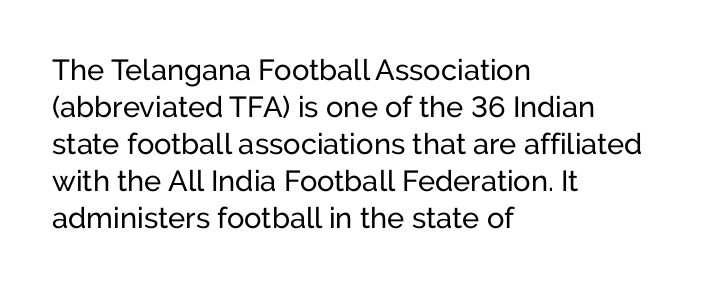
Decoration check: the copy has no underline. Is this a heavy cut? Hardly; it is regular or lighter. The lines are quadded left. Notice how the stems are strictly vertical — no italics here.
